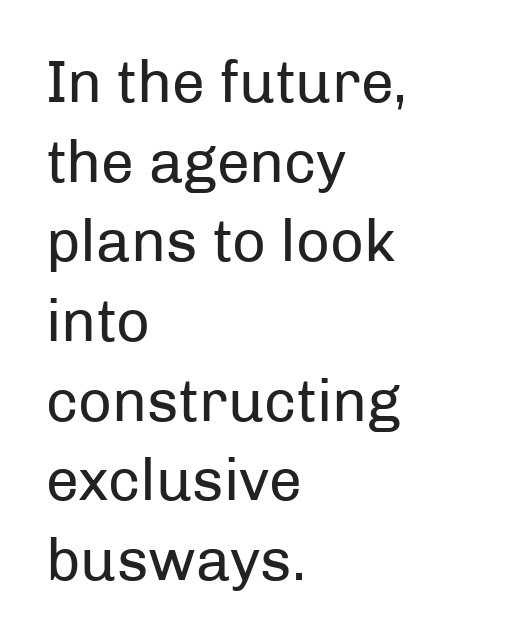
Q: Is the text bold? A: No.
Q: Is the text italic (slanted)? A: No, it is upright.
Q: Is the typeface a serif or a sans-serif typeface? A: Sans-serif.
Q: Is the text underlined? A: No.
Q: How is the paragraph aligned? A: Left-aligned.
Q: Is the spacing between letters normal or unusually wide? A: Normal.
Q: Is the spacing between lines tight, normal or loose? A: Normal.
Q: Width (condensed, normal, or wide)? A: Normal.
Q: Stroke contrast? A: Low.
Q: x-height? A: Medium.
Q: Monospaced? A: No.
